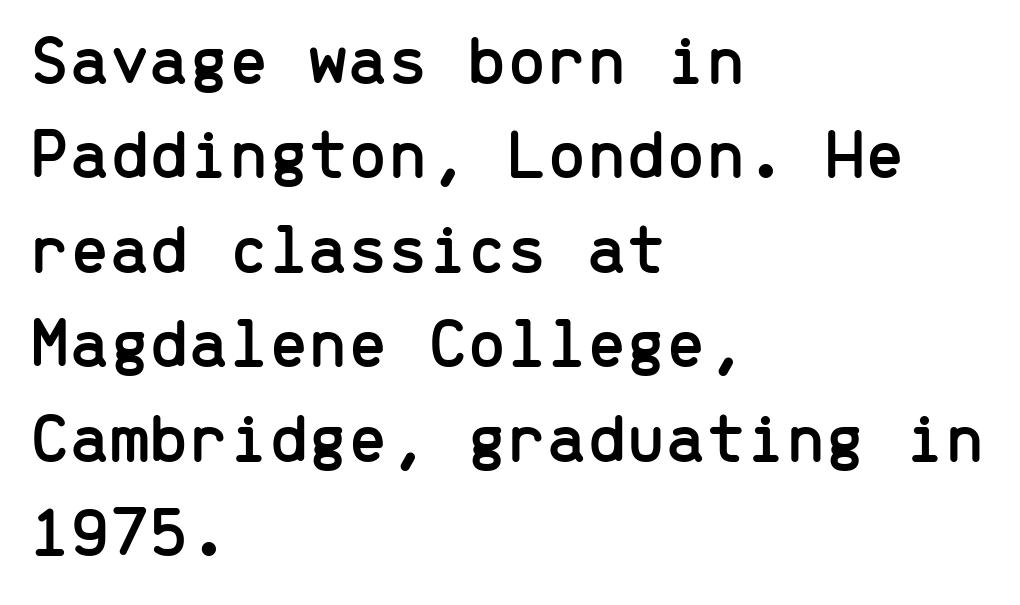
The image shows 71 px sans-serif type, upright, monospaced; set left-aligned, normal line spacing (1.33x), normal letter spacing, not underlined; low stroke contrast and a medium x-height.
